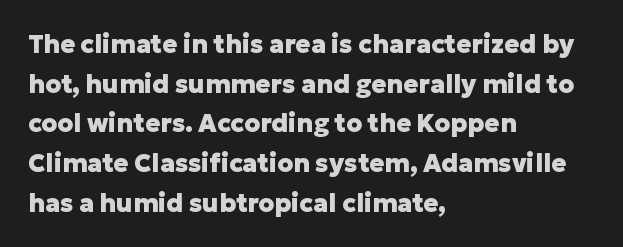
The image shows 25 px bold type, upright; set left-aligned, normal line spacing (1.59x), normal letter spacing, not underlined.
